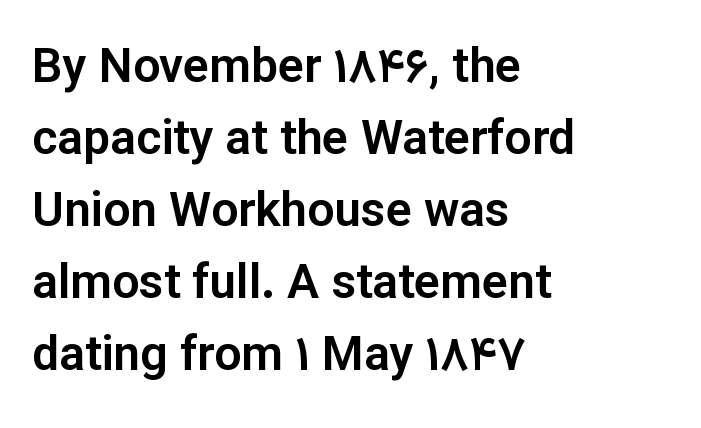
{"serif": "no", "italic": "no", "width": "normal", "stroke_contrast": "low", "x_height": "medium", "monospaced": "no", "underline": "no", "align": "left", "line_spacing": "normal", "line_spacing_ratio": 1.5, "letter_spacing": "normal", "letter_spacing_em": 0.0, "glyph_px": 48}
